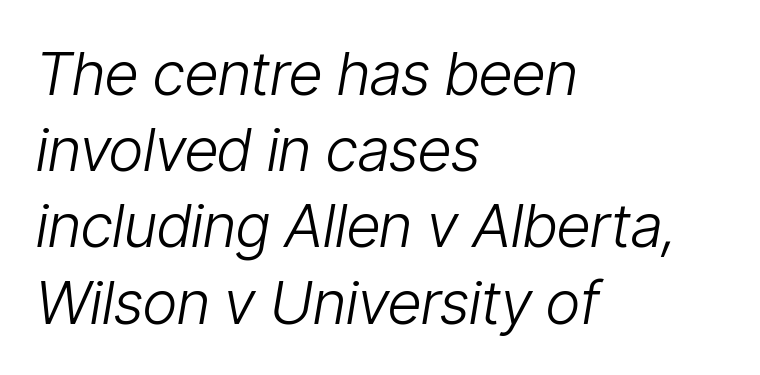
The image shows 60 px light, condensed type, italic (leaning right); set left-aligned, normal line spacing (1.27x), normal letter spacing, not underlined; low stroke contrast and a medium x-height.
